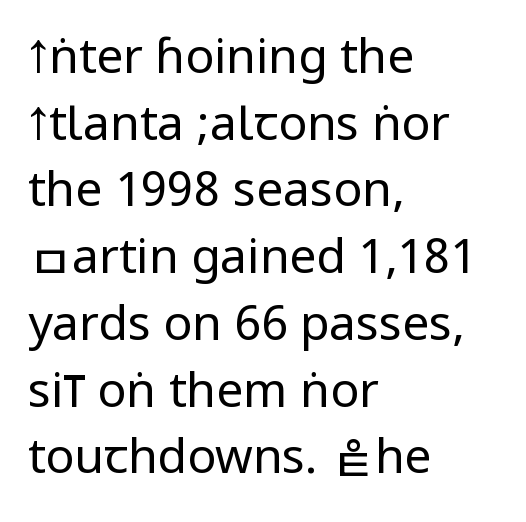
Note: no serifs on the glyphs. These lines are set flush left with a ragged right edge. The zone under the glyphs is completely vacant. Quick note: interline space is typical. Look at the tracking — it's just the regular setting, nothing added. Designer's note — italics off, roman on.
